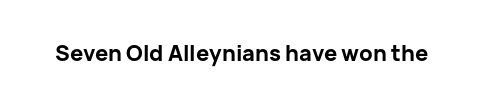
Short note: letters normally spaced. Words float on clear page, feet unadorned. The letters stand upright; this is a roman face. Heavy, bold letterforms.
